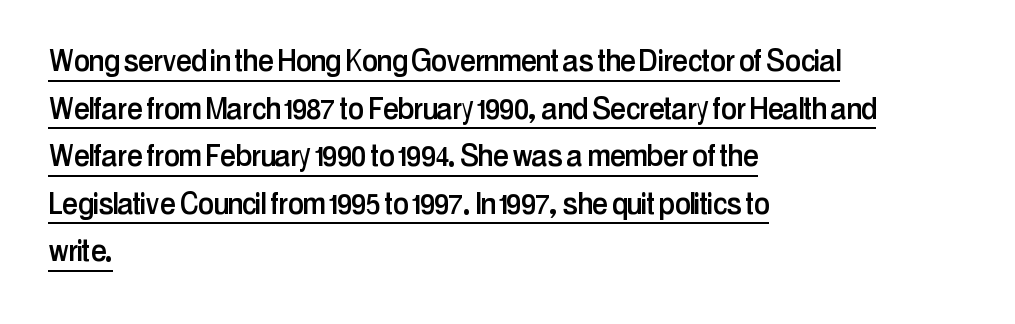
Q: Is the text italic (slanted)? A: No, it is upright.
Q: Is the typeface a serif or a sans-serif typeface? A: Sans-serif.
Q: Is the text underlined? A: Yes.
Q: How is the paragraph aligned? A: Left-aligned.
Q: Is the spacing between letters normal or unusually wide? A: Normal.
Q: Is the spacing between lines tight, normal or loose? A: Normal.
Q: Width (condensed, normal, or wide)? A: Condensed.
Q: Stroke contrast? A: Low.
Q: x-height? A: Medium.
Q: Monospaced? A: No.
